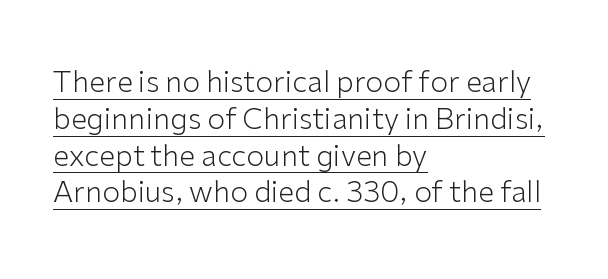
The image shows 29 px light sans-serif type, upright; set left-aligned, normal line spacing (1.27x), normal letter spacing, underlined; low stroke contrast and a medium x-height.
